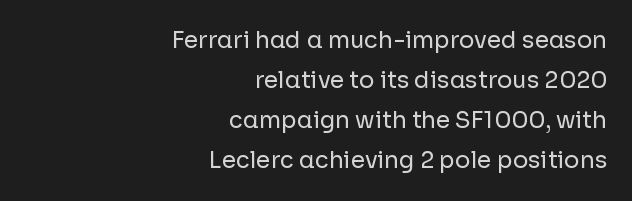
Glance below the letters and you will spot only blank space. This is the regular roman posture of the typeface. Here the glyphs are tracked normally, forming tight word shapes. The paragraph has a hard right edge and a soft left edge. The characters are drawn with everyday or finer stroke widths.
